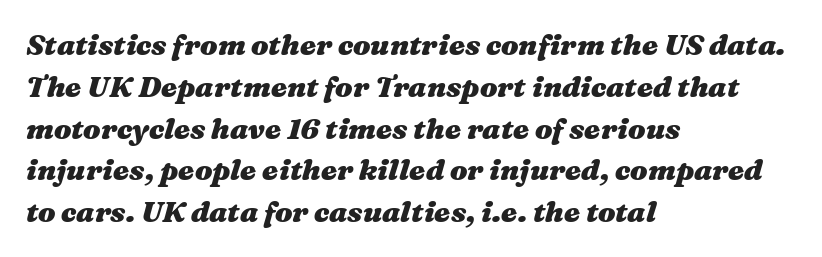
{"italic": "yes", "lean": "right", "slant_degrees": 16, "bold": "yes", "weight": "heavy", "width": "wide", "stroke_contrast": "medium", "x_height": "medium", "monospaced": "no", "underline": "no", "align": "left", "line_spacing": "normal", "line_spacing_ratio": 1.44, "letter_spacing": "normal", "letter_spacing_em": 0.0, "glyph_px": 29}
